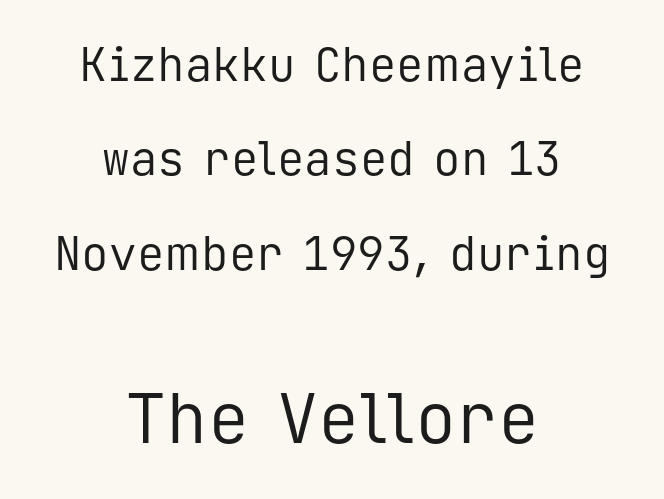
The image shows 69 px regular-weight sans-serif type, upright, monospaced; set centered, loose line spacing (2.05x), normal letter spacing, not underlined; the second (bottom) block is 1.5x larger; low stroke contrast and a medium x-height.
